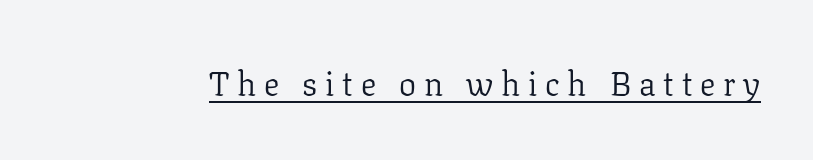
{"serif": "yes", "italic": "no", "bold": "no", "weight": "light", "width": "normal", "stroke_contrast": "low", "x_height": "medium", "monospaced": "no", "underline": "yes", "letter_spacing": "wide", "letter_spacing_em": 0.23, "glyph_px": 34}
